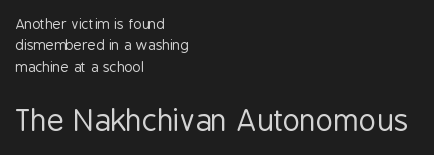
Every stem runs plumb, perpendicular to the baseline. The letters look calm and open, with moderate or lighter stems. Does the copy run flush right? No — it runs flush left. Vertical spacing — default. How are the letters spaced? Ordinarily, with no added tracking.
